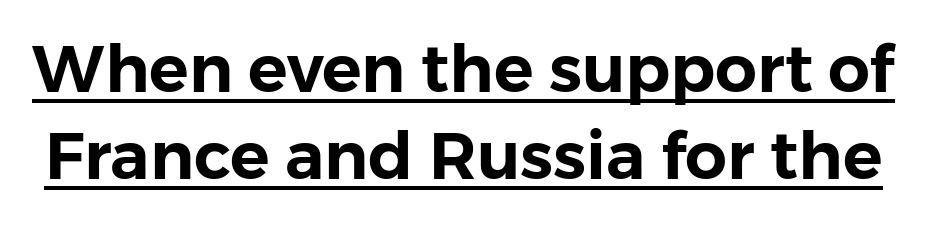
Like a heading marked for emphasis, these lines bear an underscore. Line spacing here is normal. The rendering uses natural spacing where letterforms have individual widths. Each word holds together tightly as a unit, with standard inter-letter gaps.
